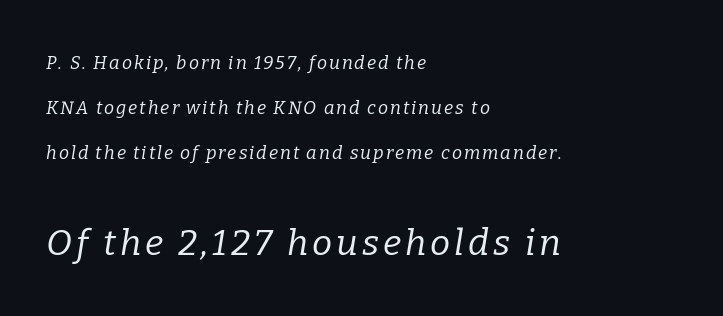
{"serif": "yes", "italic": "yes", "lean": "right", "slant_degrees": 9, "bold": "no", "weight": "regular", "width": "normal", "stroke_contrast": "low", "x_height": "medium", "monospaced": "no", "underline": "no", "align": "left", "line_spacing": "loose", "line_spacing_ratio": 2.49, "larger_block": "second", "size_ratio": 2.0, "glyph_px": 36}
